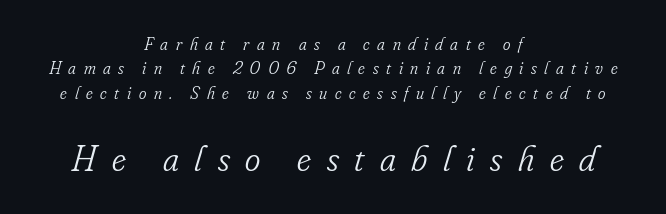
{"serif": "yes", "italic": "yes", "lean": "right", "slant_degrees": 16, "bold": "no", "weight": "light", "width": "condensed", "stroke_contrast": "low", "x_height": "small", "monospaced": "no", "underline": "no", "align": "center", "line_spacing": "normal", "line_spacing_ratio": 1.35, "letter_spacing": "wide", "letter_spacing_em": 0.42, "larger_block": "second", "size_ratio": 2.06, "glyph_px": 37}
